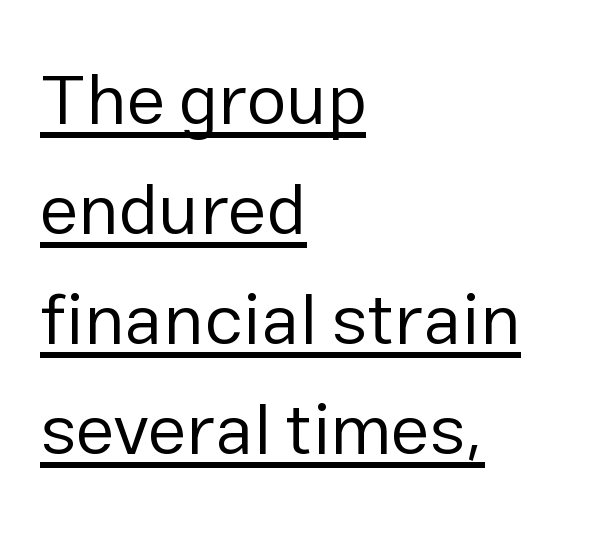
{"serif": "no", "italic": "no", "bold": "no", "weight": "regular", "width": "normal", "stroke_contrast": "low", "x_height": "medium", "monospaced": "no", "underline": "yes", "align": "left", "line_spacing": "normal", "line_spacing_ratio": 1.55, "letter_spacing": "normal", "letter_spacing_em": 0.0, "glyph_px": 71}
